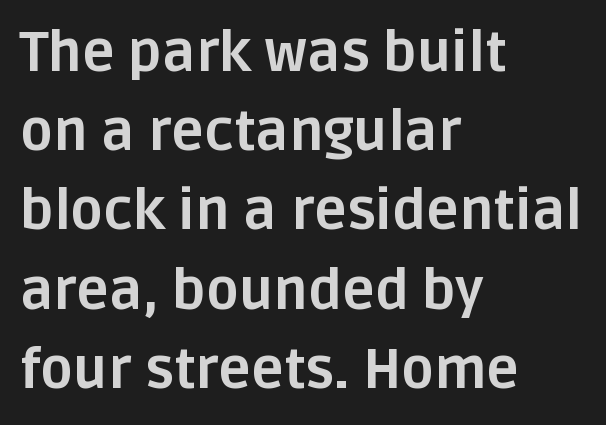
The letters sit at their default tracking, neither squeezed nor spread. You can tell from the bare stems that sans-serif type was used. Ascenders rise straight up at ninety degrees. The face used here is proportionally spaced, like ordinary book or web type.
